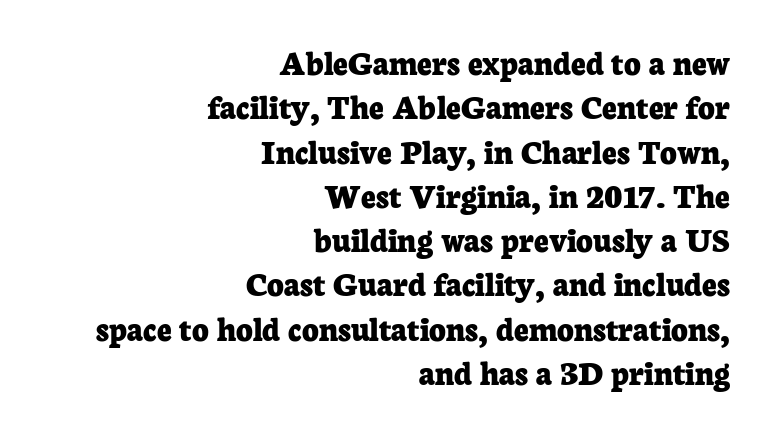
Little horizontal feet cap the strokes, marking this as serif type. Descender tails drop into unmarked territory. No extra tracking has been applied to these lines. The font is running at its bold setting. One-word summary of the alignment: right.
